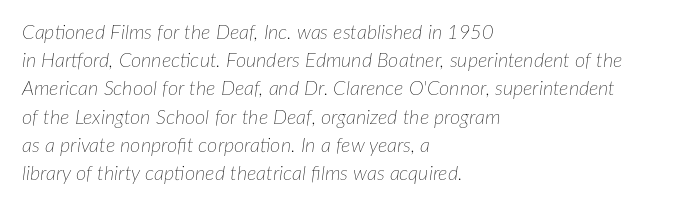
{"italic": "yes", "lean": "right", "slant_degrees": 7, "bold": "no", "underline": "no", "align": "left", "line_spacing": "normal", "line_spacing_ratio": 1.41, "letter_spacing": "normal", "letter_spacing_em": 0.0, "glyph_px": 20}
